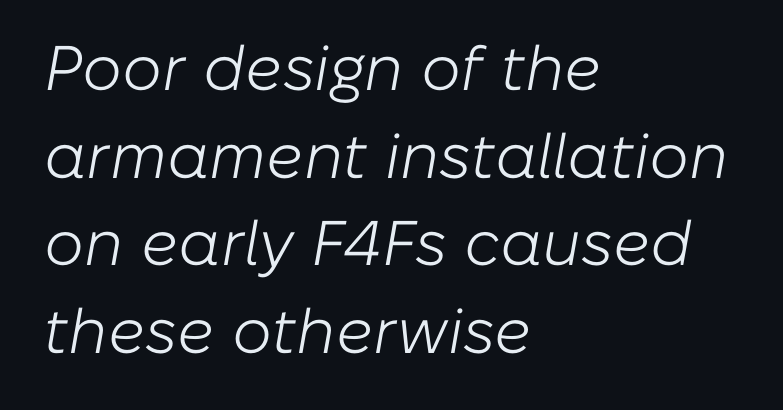
The image shows 63 px light type, italic (leaning right); set left-aligned, normal line spacing (1.39x), normal letter spacing, not underlined; low stroke contrast and a medium x-height.
